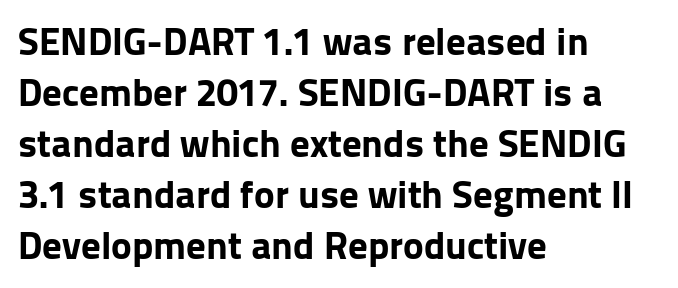
The image shows 39 px bold sans-serif type, upright; set left-aligned, normal line spacing (1.31x), normal letter spacing, not underlined; low stroke contrast and a medium x-height.
